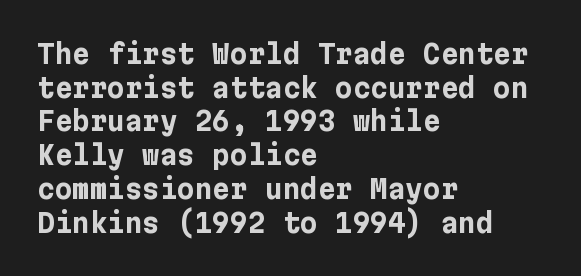
Q: Is the text bold? A: Yes.
Q: Is the text italic (slanted)? A: No, it is upright.
Q: Is the text underlined? A: No.
Q: How is the paragraph aligned? A: Left-aligned.
Q: Is the spacing between letters normal or unusually wide? A: Normal.
Q: Is the spacing between lines tight, normal or loose? A: Normal.
